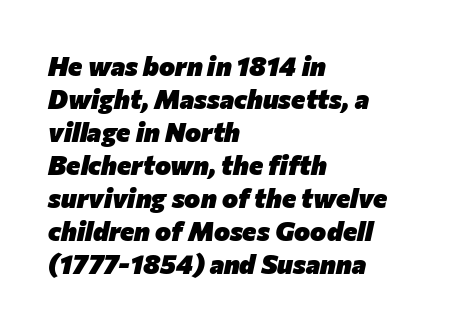
{"italic": "yes", "lean": "right", "slant_degrees": 12, "bold": "yes", "underline": "no", "align": "left", "line_spacing_ratio": 1.22, "letter_spacing": "normal", "letter_spacing_em": 0.0, "glyph_px": 27}
